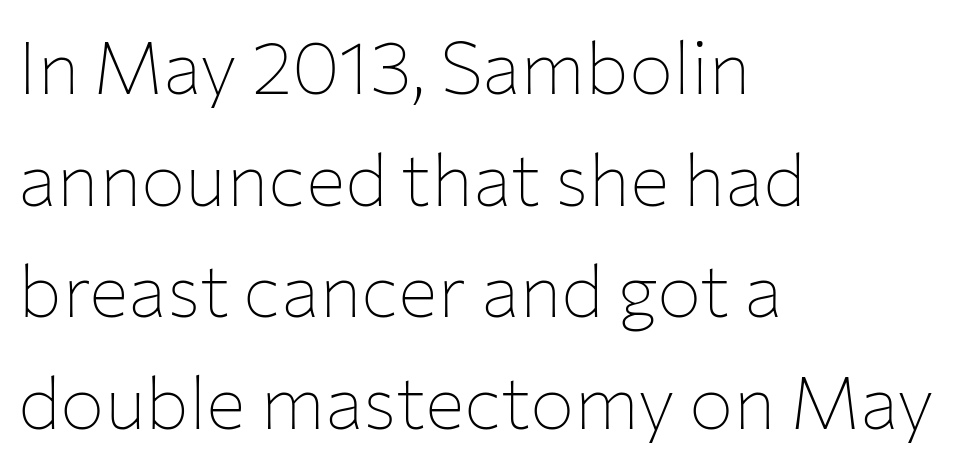
The font's upright variant was chosen for this text. The face used here is proportionally spaced, like ordinary book or web type. Stems and bowls with no extra thickness — not bold. Students, note that the glyphs here touch the page at normal intervals. Leftover space on each line is placed entirely after the last word.
